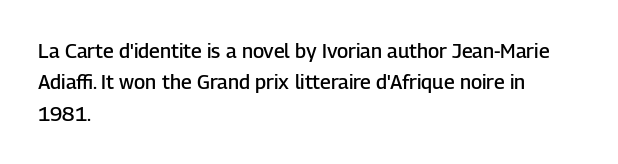
{"italic": "no", "bold": "semi", "underline": "no", "align": "left", "line_spacing": "normal", "line_spacing_ratio": 1.57, "letter_spacing": "normal", "letter_spacing_em": 0.0, "glyph_px": 20}
